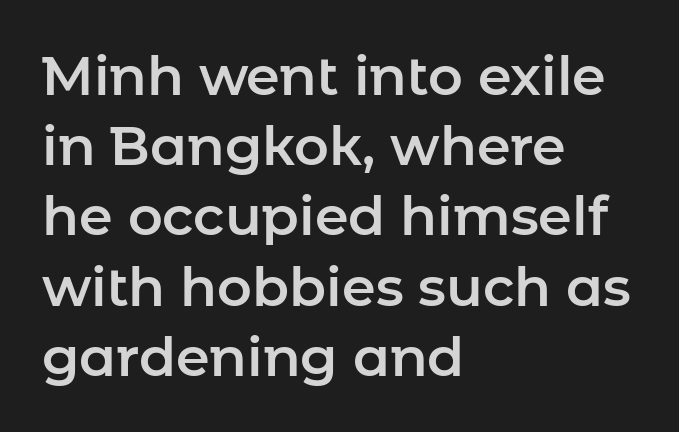
Q: Is the text italic (slanted)? A: No, it is upright.
Q: Is the typeface a serif or a sans-serif typeface? A: Sans-serif.
Q: Is the text underlined? A: No.
Q: How is the paragraph aligned? A: Left-aligned.
Q: Is the spacing between letters normal or unusually wide? A: Normal.
Q: Is the spacing between lines tight, normal or loose? A: Normal.
Q: Width (condensed, normal, or wide)? A: Normal.
Q: Stroke contrast? A: Low.
Q: x-height? A: Medium.
Q: Monospaced? A: No.
